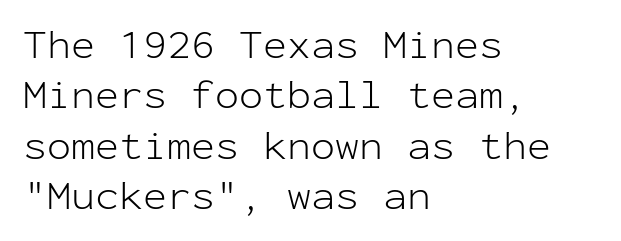
Underlining? Definitely not there. Stroke thickness stays within the range of a standard reading face or lighter. This rendering leaves character spacing at its baseline value. A normal amount of white space separates one row of letters from the next.
